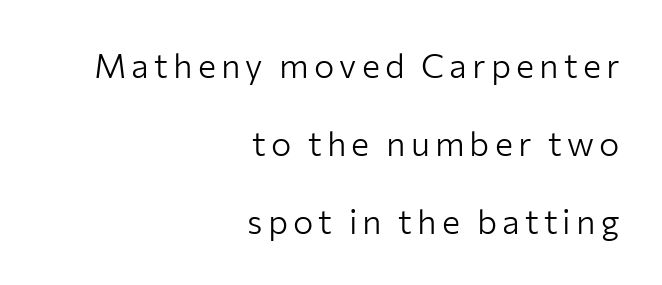
Q: Is the text bold? A: No.
Q: Is the text italic (slanted)? A: No, it is upright.
Q: Is the typeface a serif or a sans-serif typeface? A: Sans-serif.
Q: Is the text underlined? A: No.
Q: How is the paragraph aligned? A: Right-aligned.
Q: Is the spacing between lines tight, normal or loose? A: Loose.
Q: Width (condensed, normal, or wide)? A: Normal.
Q: Stroke contrast? A: Low.
Q: x-height? A: Medium.
Q: Monospaced? A: No.
